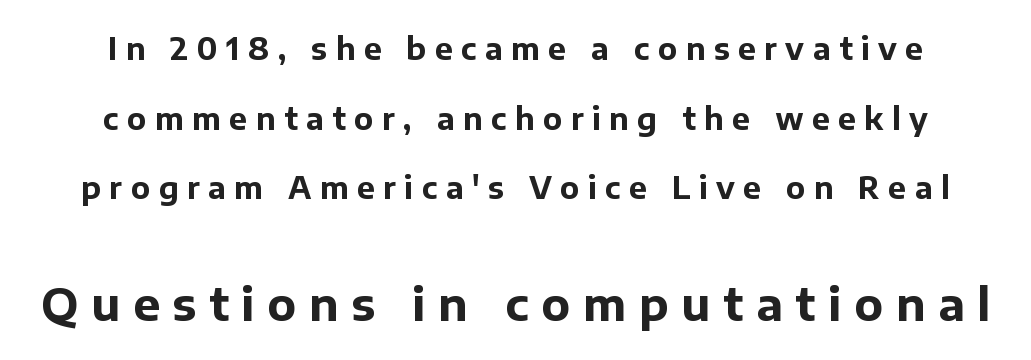
{"serif": "no", "italic": "no", "bold": "yes", "weight": "bold", "width": "normal", "stroke_contrast": "low", "x_height": "medium", "monospaced": "no", "underline": "no", "align": "center", "line_spacing": "loose", "line_spacing_ratio": 2.32, "letter_spacing": "wide", "letter_spacing_em": 0.28, "larger_block": "second", "size_ratio": 1.5, "glyph_px": 45}
